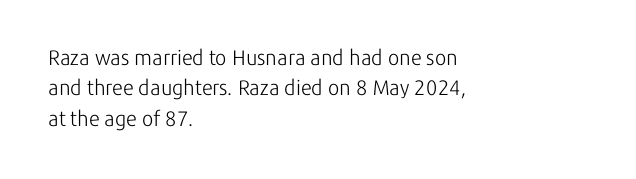
{"italic": "no", "bold": "no", "underline": "no", "align": "left", "line_spacing": "normal", "line_spacing_ratio": 1.45, "letter_spacing": "normal", "letter_spacing_em": 0.0, "glyph_px": 21}
